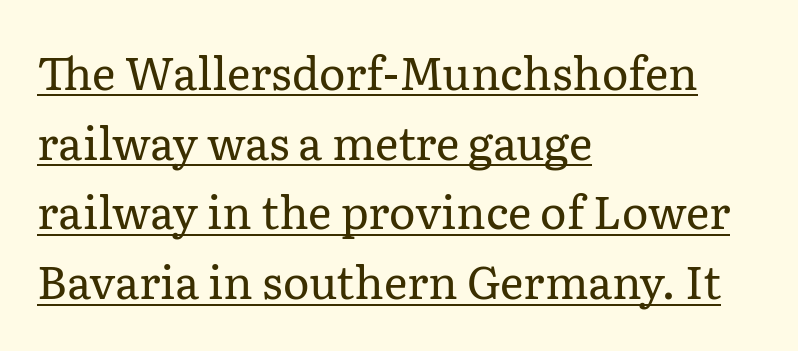
Q: Is the text bold? A: No.
Q: Is the text italic (slanted)? A: No, it is upright.
Q: Is the typeface a serif or a sans-serif typeface? A: Serif.
Q: Is the text underlined? A: Yes.
Q: How is the paragraph aligned? A: Left-aligned.
Q: Is the spacing between letters normal or unusually wide? A: Normal.
Q: Is the spacing between lines tight, normal or loose? A: Normal.
Q: Width (condensed, normal, or wide)? A: Normal.
Q: Stroke contrast? A: Low.
Q: x-height? A: Medium.
Q: Monospaced? A: No.
